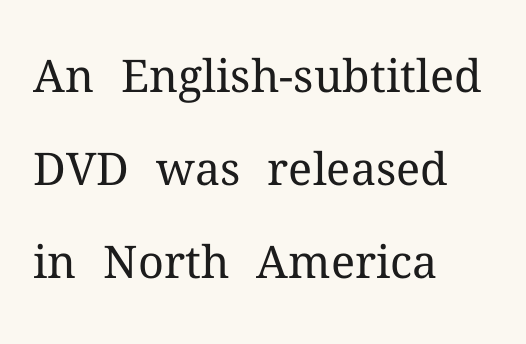
The gap between lines stays unmarked. Italic? Not at all — the glyphs are vertical. In terms of letterspacing, this is plain default setting. The rag falls on the right side of this text block. Regarding leading, the lines here are spaced well apart.
